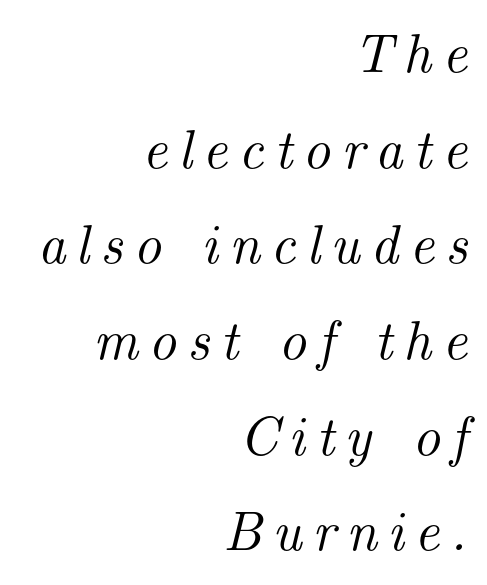
The image shows 55 px serif type, italic (leaning right); set right-aligned, line spacing 1.74x, not underlined; medium stroke contrast and a small x-height.
